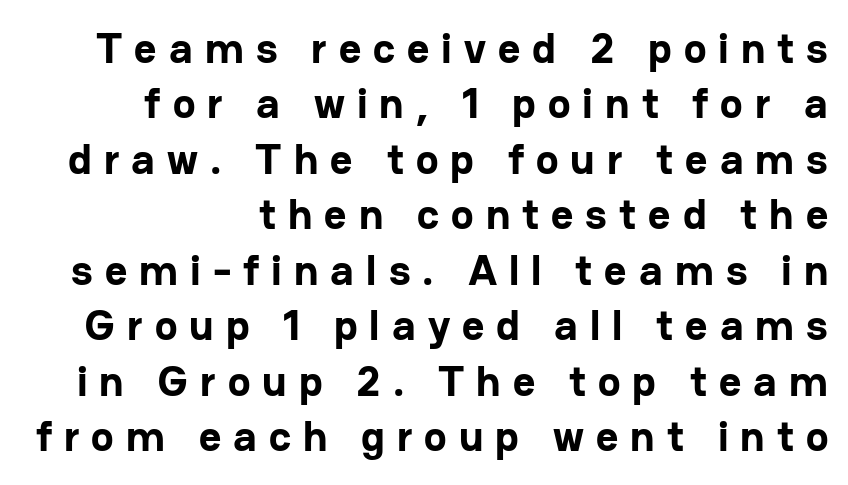
Is this a fixed-width face? No — the glyphs have proportional, varying widths. Only glyphs here, with clear space below each row. Do the letters lean? They stand straight. The characters look thick and weighty, a clear bold. The line texture is sparse and dotted thanks to wide tracking.
